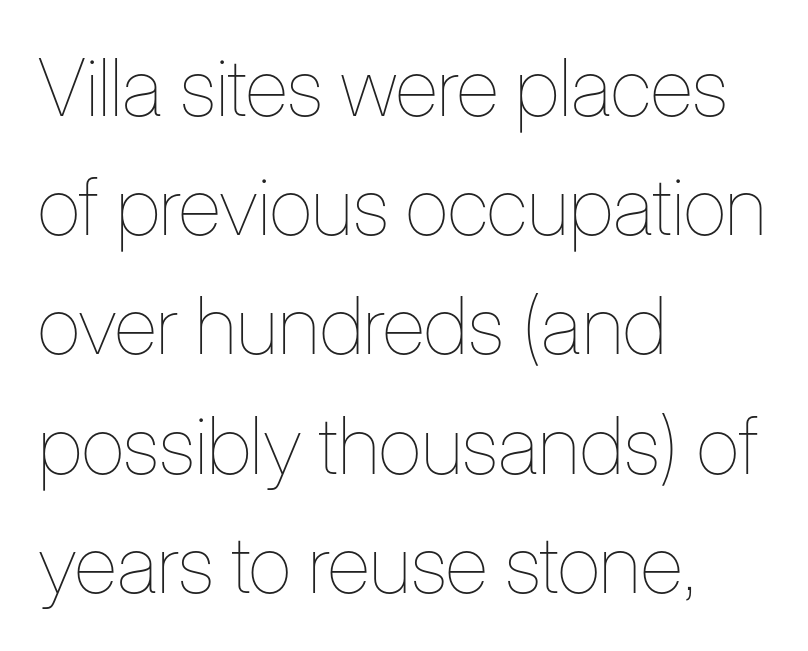
The image shows 80 px thin, condensed type, upright; set left-aligned, normal line spacing (1.49x), normal letter spacing, not underlined; low stroke contrast and a medium x-height.
